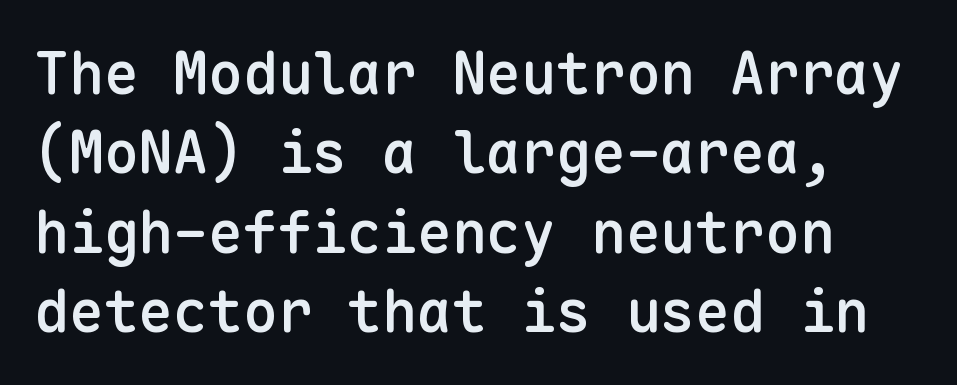
The image shows 58 px semibold sans-serif type, upright, monospaced; set normal line spacing (1.37x), normal letter spacing, not underlined; low stroke contrast and a medium x-height.
